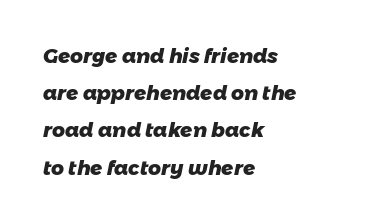
This sample is left-justified, so line endings fall wherever the words run out. This is heavy type, rendered in bold. Characters follow at the spacing the type designer built in. Has an underline been added? It has not.
